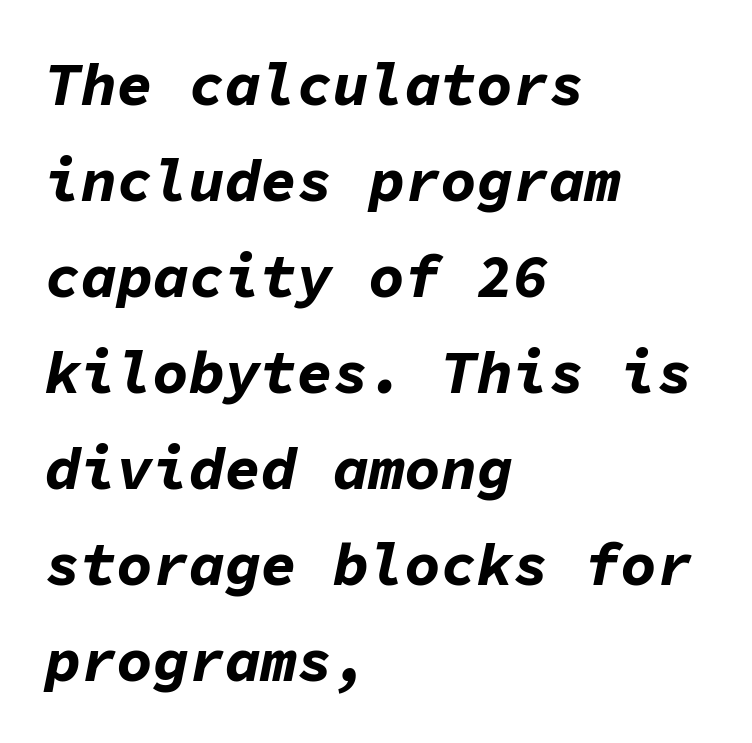
Layout note: lines flush left. Does the weight exceed regular? Yes, all the way to bold. The whole block is typeset with a tilt. The rendering uses a moderate line-height, typical for paragraphs. Decoration check: the copy has no underline. Spacing verdict: monospaced, one width for all characters.
